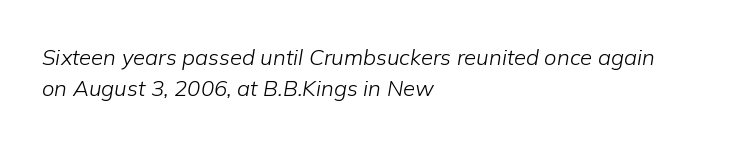
{"italic": "yes", "lean": "right", "slant_degrees": 9, "bold": "no", "underline": "no", "align": "left", "line_spacing": "normal", "line_spacing_ratio": 1.4, "letter_spacing": "normal", "letter_spacing_em": 0.0, "glyph_px": 22}
